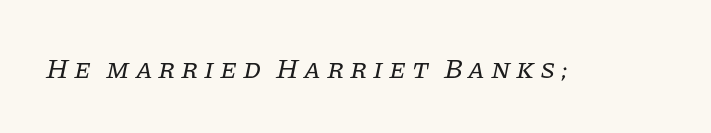
{"serif": "yes", "italic": "yes", "lean": "right", "slant_degrees": 11, "bold": "no", "weight": "regular", "width": "normal", "stroke_contrast": "low", "x_height": "large", "monospaced": "no", "underline": "no", "letter_spacing": "wide", "letter_spacing_em": 0.2, "glyph_px": 28}
